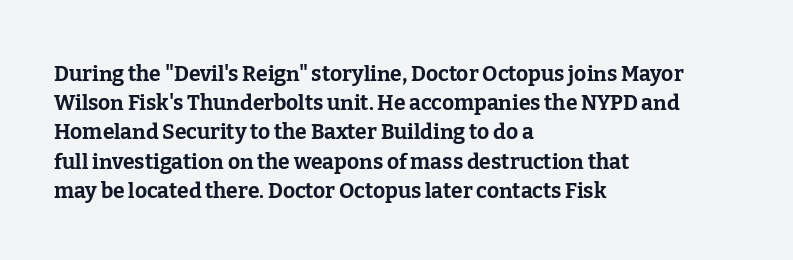
The image shows 21 px bold type, upright; set left-aligned, normal line spacing (1.39x), normal letter spacing, not underlined.
